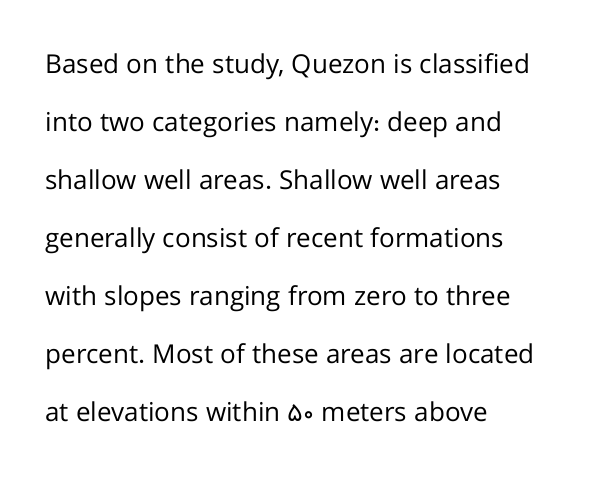
Q: Is the text bold? A: No.
Q: Is the text italic (slanted)? A: No, it is upright.
Q: Is the text underlined? A: No.
Q: How is the paragraph aligned? A: Left-aligned.
Q: Is the spacing between letters normal or unusually wide? A: Normal.
Q: Is the spacing between lines tight, normal or loose? A: Loose.
